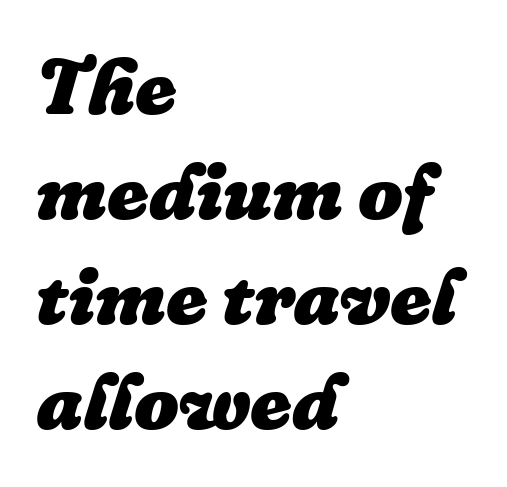
The text carries the slant typical of an italic or oblique font. Underlining? Definitely not there. The passage shown is emphatically bold. These lines are rendered in a variable-pitch font. Students, note that the glyphs here touch the page at normal intervals.
